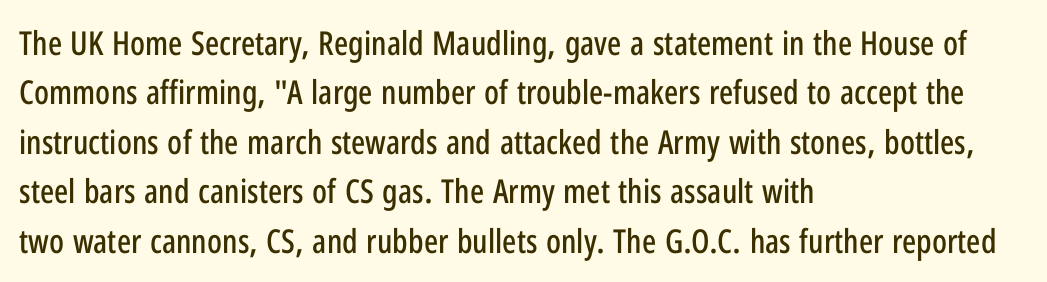
Q: Is the text italic (slanted)? A: No, it is upright.
Q: Is the typeface a serif or a sans-serif typeface? A: Sans-serif.
Q: Is the text underlined? A: No.
Q: How is the paragraph aligned? A: Left-aligned.
Q: Is the spacing between letters normal or unusually wide? A: Normal.
Q: Is the spacing between lines tight, normal or loose? A: Normal.
Q: Width (condensed, normal, or wide)? A: Condensed.
Q: Stroke contrast? A: Low.
Q: x-height? A: Medium.
Q: Monospaced? A: No.
